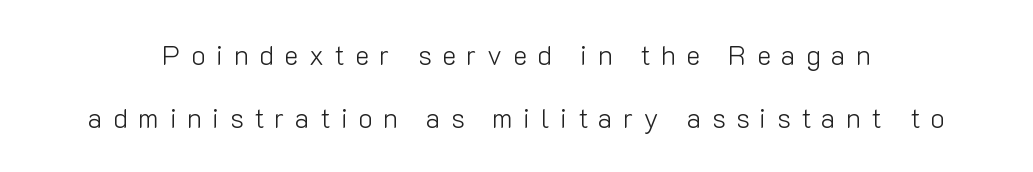
Q: Is the text bold? A: No.
Q: Is the text italic (slanted)? A: No, it is upright.
Q: Is the text underlined? A: No.
Q: Is the spacing between letters normal or unusually wide? A: Unusually wide.
Q: Is the spacing between lines tight, normal or loose? A: Loose.
